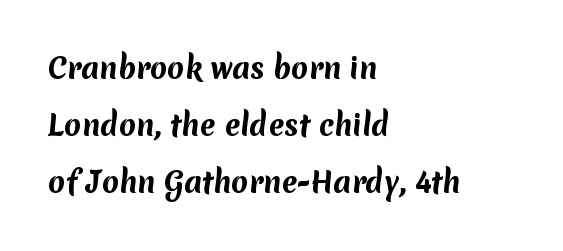
{"serif": "no", "bold": "yes", "weight": "bold", "width": "normal", "stroke_contrast": "medium", "x_height": "medium", "monospaced": "no", "underline": "no", "align": "left", "line_spacing": "loose", "line_spacing_ratio": 2.03, "letter_spacing": "normal", "letter_spacing_em": 0.0, "glyph_px": 28}
